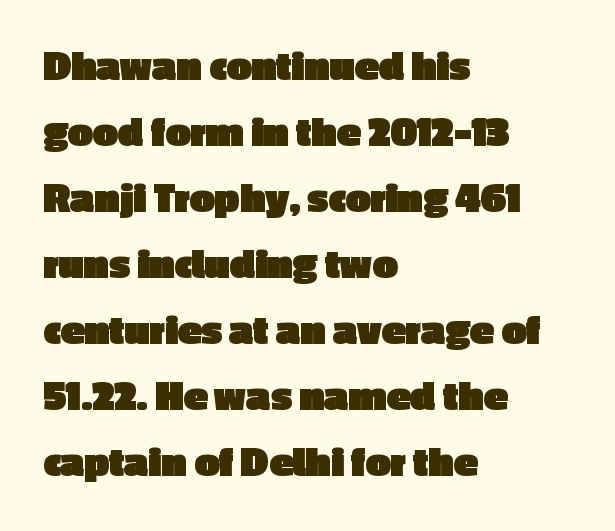
As a designer I'd log this as weight 700, bold. The space between consecutive lines is moderate. When letters stand straight like this, we call the style roman or upright. I'd call this a sans setting — the letters go barefoot. The tracking reads as untouched default to a designer's eye. Spacing verdict: proportional, widths tailored to each character.
